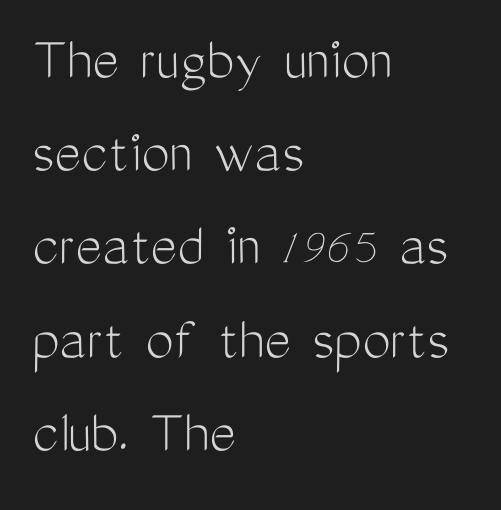
Rows of type keep a routine distance in the vertical direction. This rendering features lettering with no underline. Teacher's note: observe the even left margin — that is flush-left alignment. Does the type have serifs? No, each stem ends abruptly.
